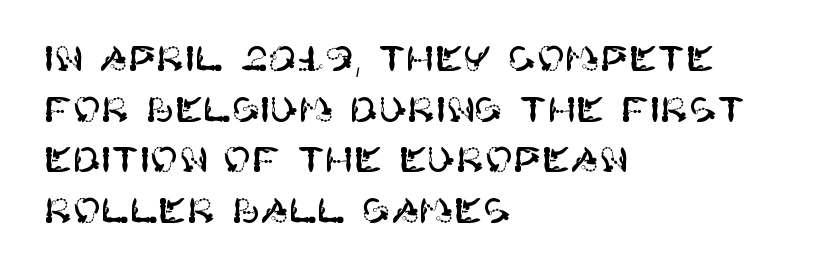
{"serif": "no", "italic": "no", "width": "normal", "stroke_contrast": "high", "x_height": "large", "underline": "no", "align": "left", "line_spacing": "normal", "line_spacing_ratio": 1.49, "letter_spacing": "normal", "letter_spacing_em": 0.0, "glyph_px": 34}
